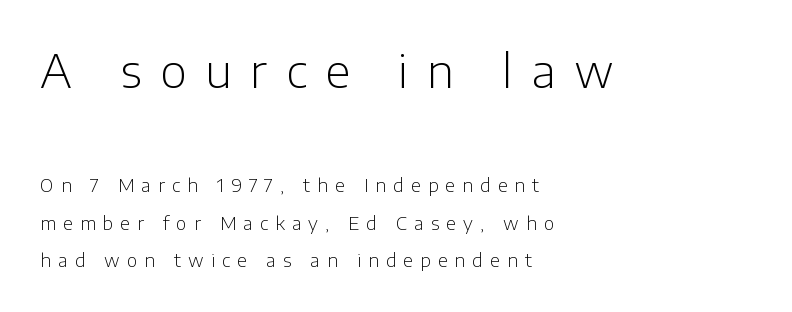
The image shows 46 px light sans-serif type, upright; set left-aligned, loose line spacing (2.09x), unusually wide letter spacing (+0.4 em), not underlined; the first (top) block is 2.56x larger; low stroke contrast and a medium x-height.
